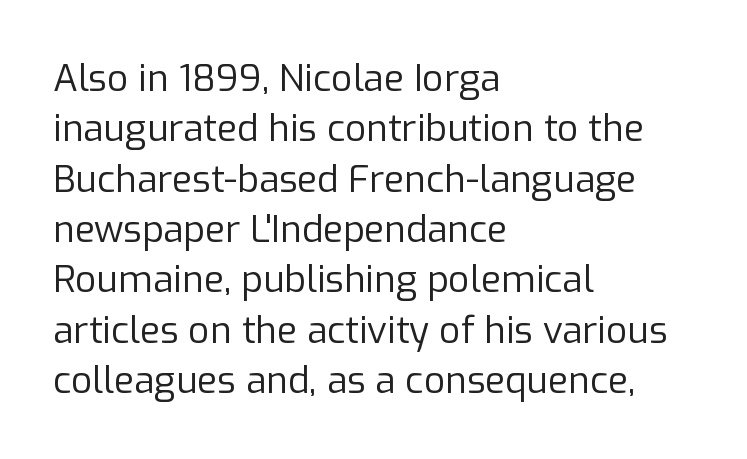
Q: Is the text bold? A: No.
Q: Is the text italic (slanted)? A: No, it is upright.
Q: Is the typeface a serif or a sans-serif typeface? A: Sans-serif.
Q: Is the text underlined? A: No.
Q: How is the paragraph aligned? A: Left-aligned.
Q: Is the spacing between letters normal or unusually wide? A: Normal.
Q: Is the spacing between lines tight, normal or loose? A: Normal.
Q: Width (condensed, normal, or wide)? A: Normal.
Q: Stroke contrast? A: Low.
Q: x-height? A: Medium.
Q: Monospaced? A: No.
